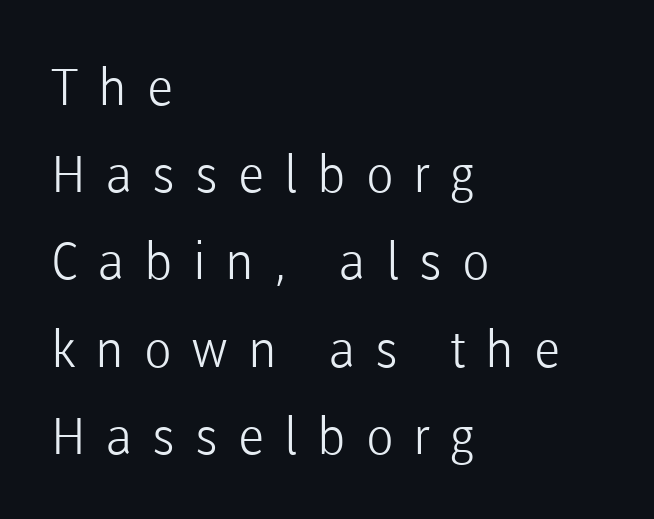
The image shows 51 px light sans-serif type, upright; set left-aligned, line spacing 1.71x, unusually wide letter spacing (+0.39 em), not underlined; low stroke contrast and a medium x-height.
